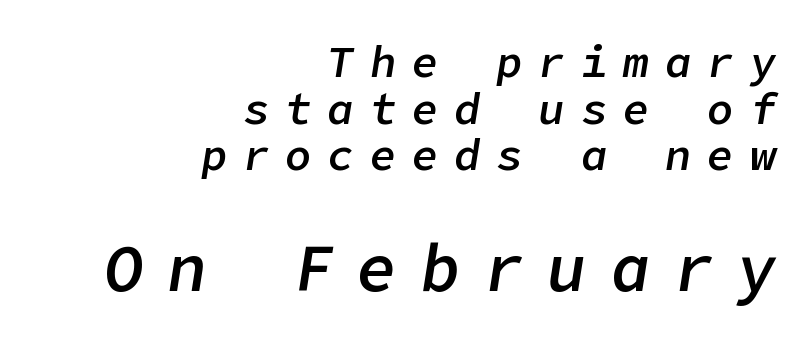
Between these two stacked blocks, the lower one wins on size. Style check: oblique. Notice how the passage keeps a crisp vertical edge on the right only. Students, note that the glyphs here are deliberately spaced far apart.
